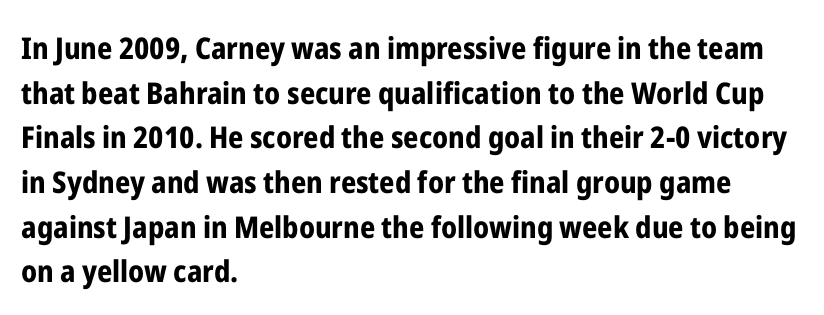
{"serif": "no", "italic": "no", "bold": "yes", "weight": "bold", "width": "condensed", "stroke_contrast": "low", "x_height": "medium", "monospaced": "no", "underline": "no", "align": "left", "line_spacing": "normal", "line_spacing_ratio": 1.49, "letter_spacing": "normal", "letter_spacing_em": 0.0, "glyph_px": 30}
